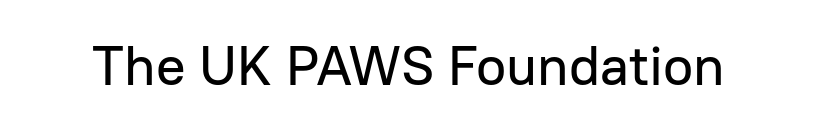
The image shows 55 px sans-serif type, upright; set normal letter spacing, not underlined; low stroke contrast and a medium x-height.
